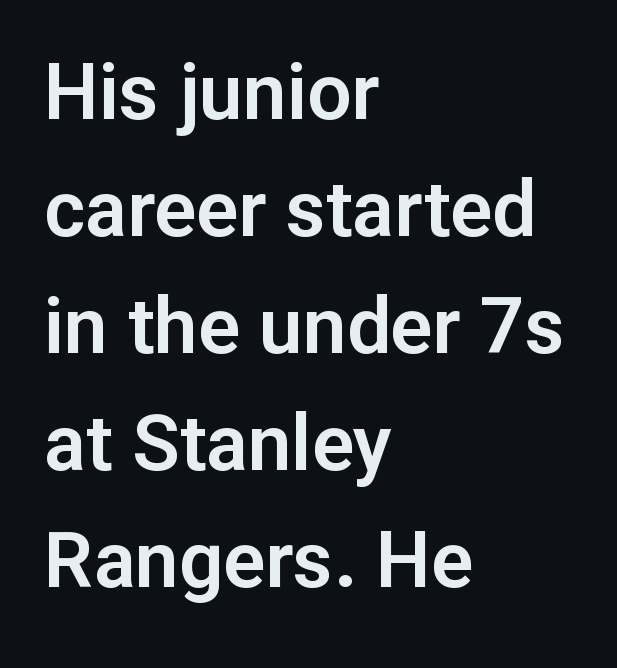
The image shows 78 px sans-serif type, upright; set left-aligned, normal line spacing (1.5x), normal letter spacing, not underlined; low stroke contrast and a medium x-height.
